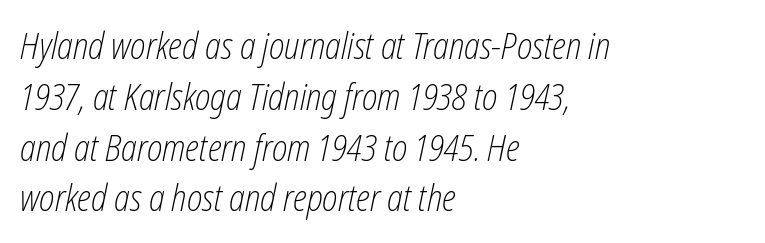
Q: Is the text bold? A: No.
Q: Is the text italic (slanted)? A: Yes, it leans right by about 12 degrees.
Q: Is the text underlined? A: No.
Q: How is the paragraph aligned? A: Left-aligned.
Q: Is the spacing between letters normal or unusually wide? A: Normal.
Q: Is the spacing between lines tight, normal or loose? A: Normal.
Q: Width (condensed, normal, or wide)? A: Condensed.
Q: Stroke contrast? A: Low.
Q: x-height? A: Medium.
Q: Monospaced? A: No.
